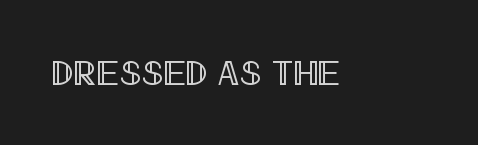
The passage shown is typed in a proportional face where columns would drift. These lines keep a tight, regular rhythm from letter to letter. No italicization has been applied; the sample stays upright. The gap between lines stays unmarked.
